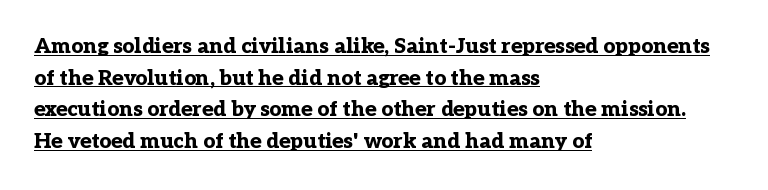
{"italic": "no", "bold": "yes", "underline": "yes", "align": "left", "line_spacing": "normal", "line_spacing_ratio": 1.51, "letter_spacing": "normal", "letter_spacing_em": 0.0, "glyph_px": 21}
